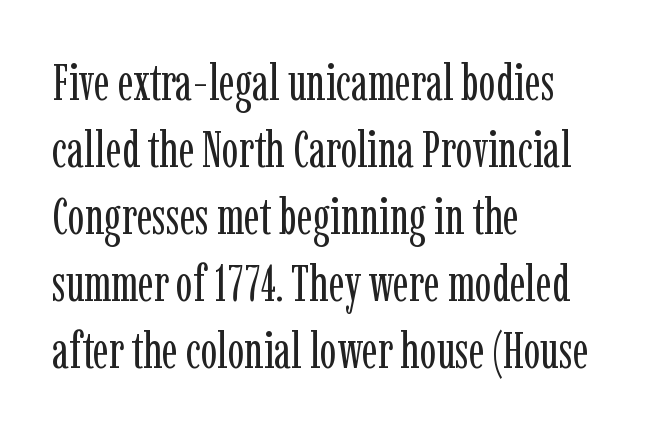
Q: Is the text bold? A: No.
Q: Is the text italic (slanted)? A: No, it is upright.
Q: Is the typeface a serif or a sans-serif typeface? A: Serif.
Q: Is the text underlined? A: No.
Q: How is the paragraph aligned? A: Left-aligned.
Q: Is the spacing between letters normal or unusually wide? A: Normal.
Q: Is the spacing between lines tight, normal or loose? A: Normal.
Q: Width (condensed, normal, or wide)? A: Condensed.
Q: Stroke contrast? A: Low.
Q: x-height? A: Medium.
Q: Monospaced? A: No.
